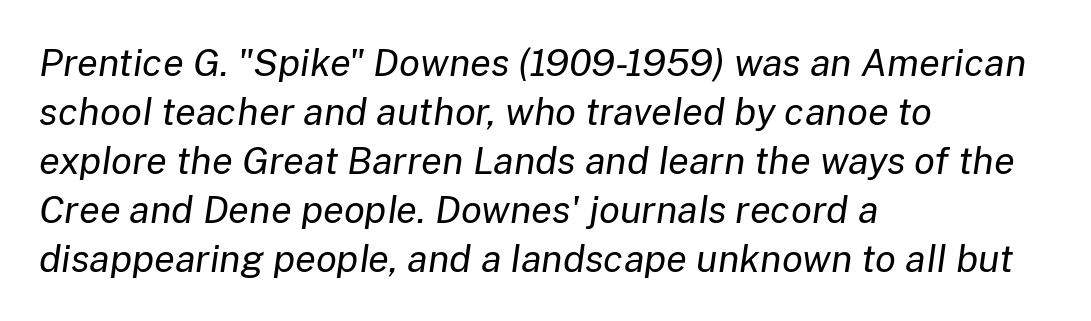
The image shows 38 px regular-weight type, italic (leaning right); set left-aligned, normal line spacing (1.29x), normal letter spacing, not underlined; low stroke contrast and a medium x-height.
